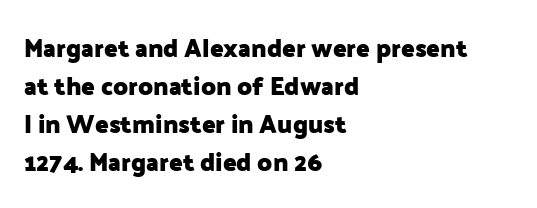
{"italic": "no", "bold": "yes", "underline": "no", "align": "left", "line_spacing": "normal", "line_spacing_ratio": 1.52, "letter_spacing": "normal", "letter_spacing_em": 0.0, "glyph_px": 25}
